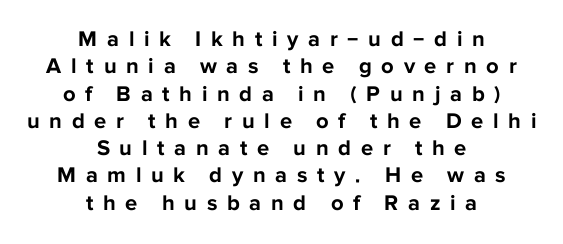
The image shows 22 px bold type, upright; set centered, line spacing 1.24x, unusually wide letter spacing (+0.44 em), not underlined.
